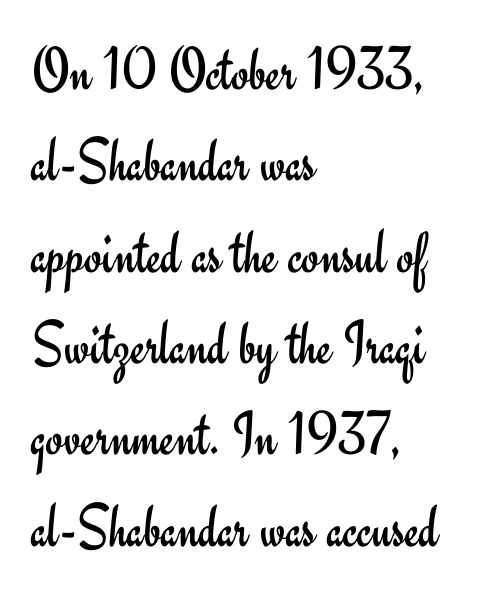
The image shows 63 px regular-weight sans-serif type; set left-aligned, normal line spacing (1.45x), normal letter spacing, not underlined; low stroke contrast and a small x-height.
